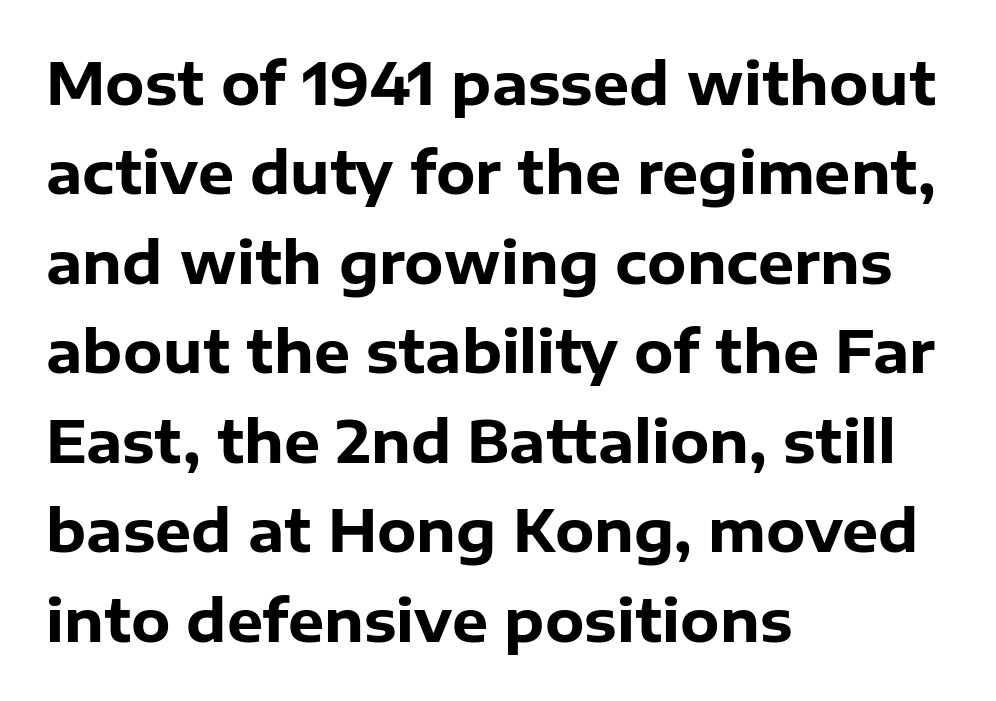
Q: Is the text bold? A: Yes.
Q: Is the text italic (slanted)? A: No, it is upright.
Q: Is the typeface a serif or a sans-serif typeface? A: Sans-serif.
Q: Is the text underlined? A: No.
Q: How is the paragraph aligned? A: Left-aligned.
Q: Is the spacing between letters normal or unusually wide? A: Normal.
Q: Is the spacing between lines tight, normal or loose? A: Normal.
Q: Width (condensed, normal, or wide)? A: Normal.
Q: Stroke contrast? A: Low.
Q: x-height? A: Medium.
Q: Monospaced? A: No.
